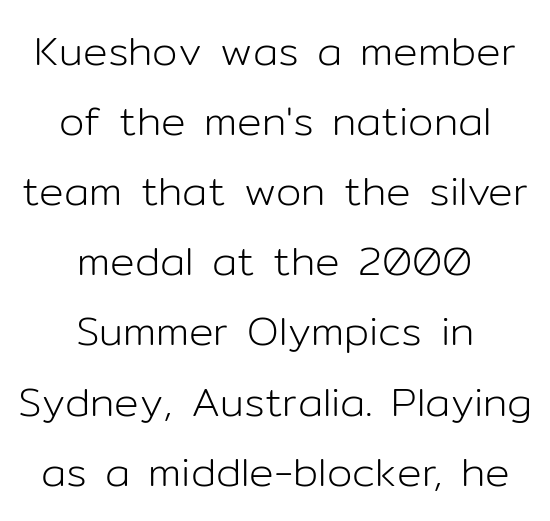
{"serif": "no", "italic": "no", "bold": "no", "weight": "light", "width": "normal", "stroke_contrast": "low", "x_height": "medium", "monospaced": "no", "underline": "no", "align": "center", "line_spacing_ratio": 1.71, "letter_spacing": "normal", "letter_spacing_em": 0.0, "glyph_px": 41}
